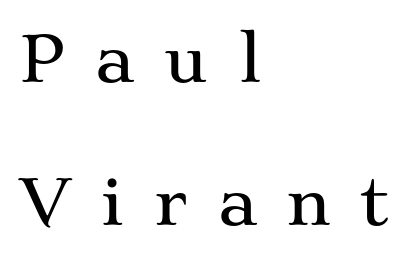
{"serif": "yes", "italic": "no", "width": "wide", "stroke_contrast": "medium", "x_height": "medium", "monospaced": "no", "underline": "no", "align": "left", "line_spacing": "loose", "line_spacing_ratio": 2.27, "letter_spacing": "wide", "letter_spacing_em": 0.43, "glyph_px": 63}
